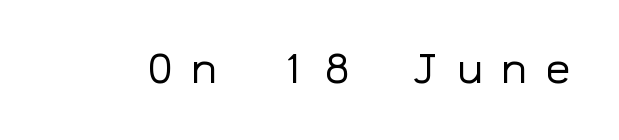
Type style note: lacks serifs. This sample uses expanded letter spacing, leaving extra air between glyphs. The type sits square on the baseline with zero lean. Each row of text sits above clean, open space.
